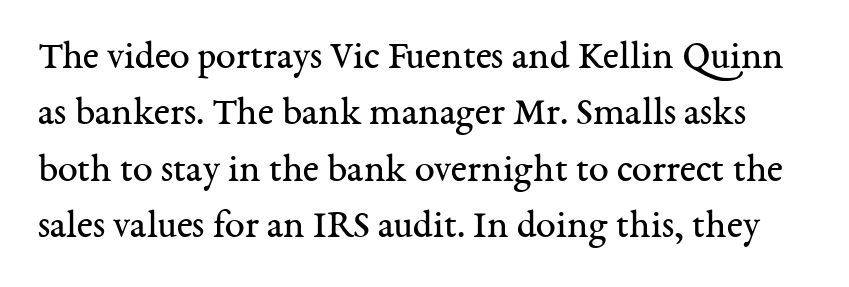
{"serif": "yes", "italic": "no", "bold": "no", "weight": "regular", "width": "normal", "stroke_contrast": "medium", "x_height": "medium", "monospaced": "no", "underline": "no", "line_spacing": "normal", "line_spacing_ratio": 1.41, "letter_spacing": "normal", "letter_spacing_em": 0.0, "glyph_px": 40}
